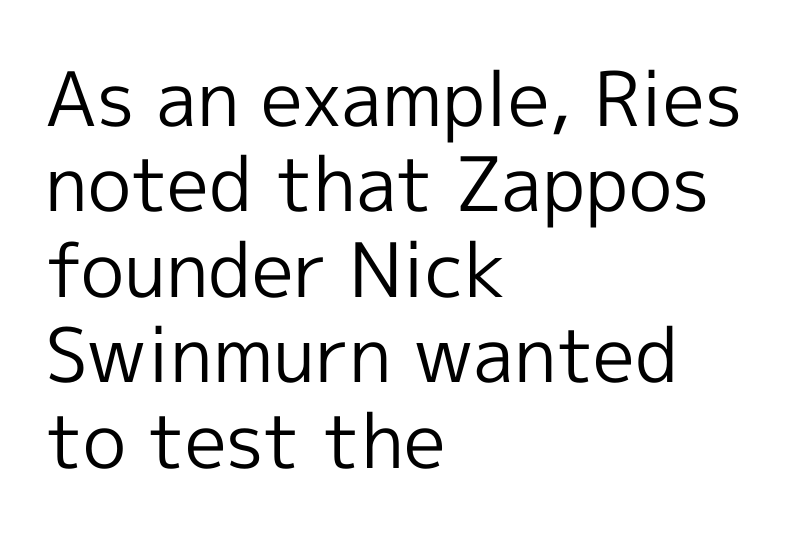
Q: Is the text bold? A: No.
Q: Is the text italic (slanted)? A: No, it is upright.
Q: Is the typeface a serif or a sans-serif typeface? A: Sans-serif.
Q: Is the text underlined? A: No.
Q: How is the paragraph aligned? A: Left-aligned.
Q: Is the spacing between letters normal or unusually wide? A: Normal.
Q: Is the spacing between lines tight, normal or loose? A: Tight.
Q: Width (condensed, normal, or wide)? A: Normal.
Q: x-height? A: Medium.
Q: Monospaced? A: No.
